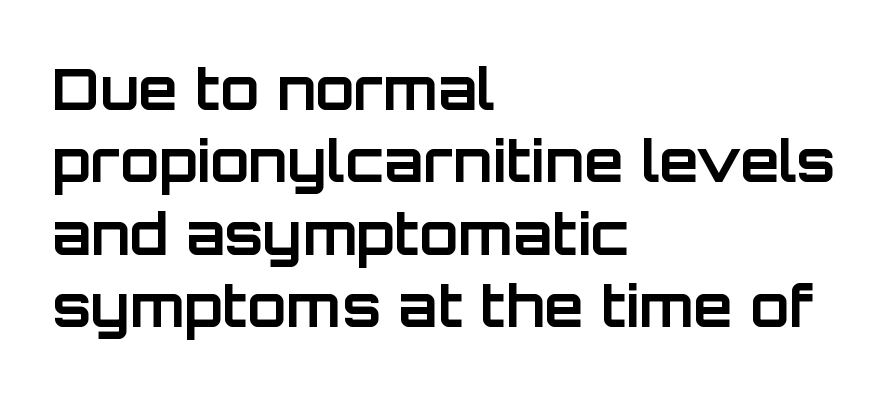
As a designer I'd log this as weight 700, bold. The type sits square on the baseline with zero lean. Do the characters align in a grid? No, the font is proportional. Line beginnings align vertically; line endings do not.
